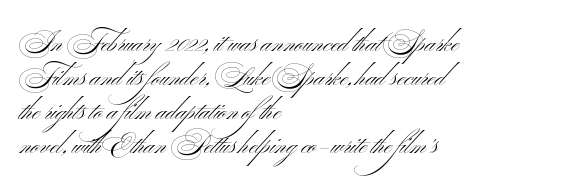
The image shows 27 px text type; set left-aligned, normal line spacing (1.26x), normal letter spacing, not underlined.
